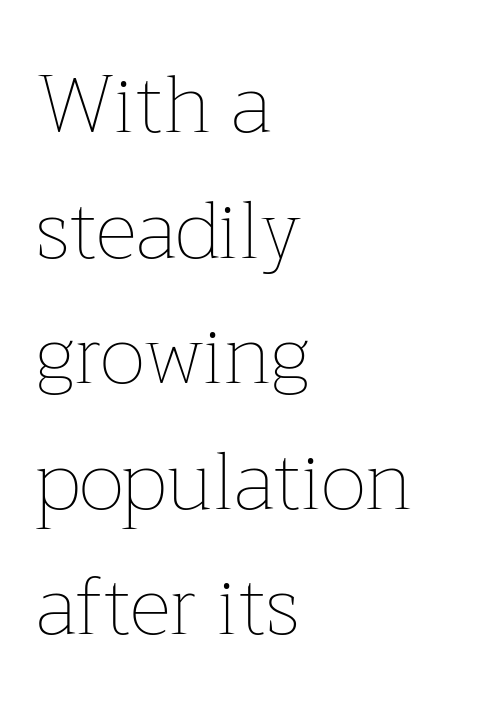
The image shows 80 px thin type, upright; set left-aligned, normal line spacing (1.57x), normal letter spacing, not underlined; low stroke contrast and a medium x-height.
